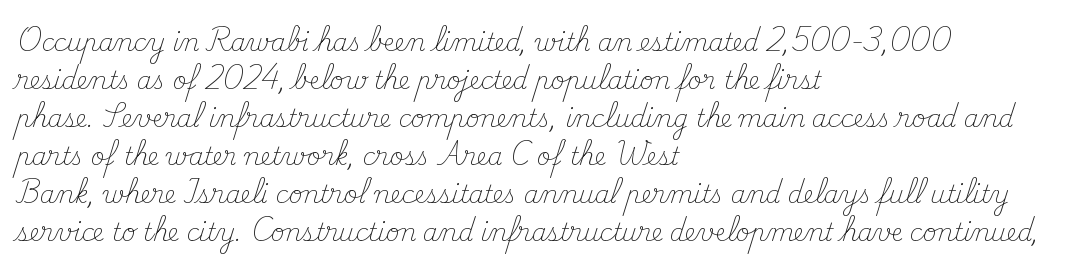
Q: Is the text bold? A: No.
Q: Is the text italic (slanted)? A: Yes.
Q: Is the text underlined? A: No.
Q: How is the paragraph aligned? A: Left-aligned.
Q: Is the spacing between letters normal or unusually wide? A: Normal.
Q: Is the spacing between lines tight, normal or loose? A: Normal.
